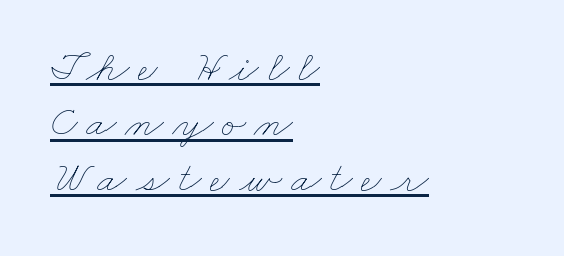
The image shows 44 px thin, wide type; set left-aligned, normal line spacing (1.26x), unusually wide letter spacing (+0.2 em), underlined; low stroke contrast and a small x-height.
